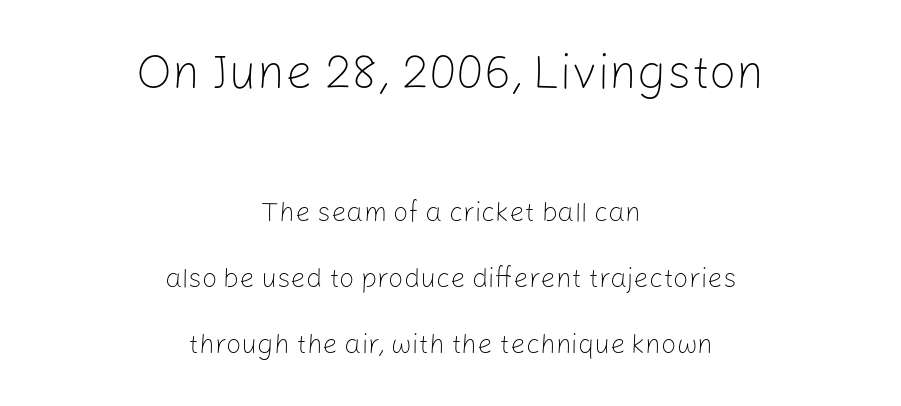
{"serif": "no", "italic": "no", "bold": "no", "weight": "light", "width": "normal", "stroke_contrast": "low", "x_height": "medium", "monospaced": "no", "underline": "no", "align": "center", "line_spacing": "loose", "line_spacing_ratio": 2.45, "letter_spacing": "normal", "letter_spacing_em": 0.0, "larger_block": "first", "size_ratio": 1.78, "glyph_px": 48}
